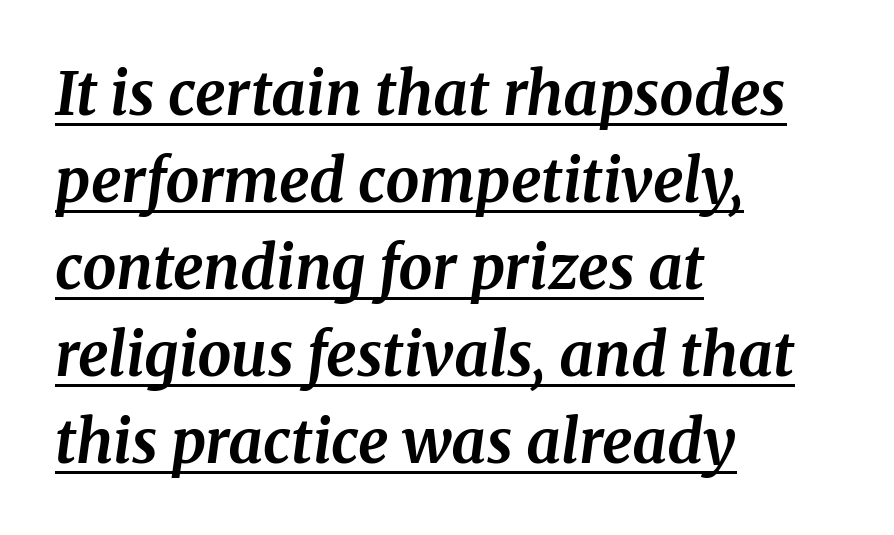
The typography opts for an oblique posture over an upright one. Typeset ragged right — the left edge is the straight one. What kind of face is this? One with serifs. Evenly set lines give the paragraph a standard silhouette. This sample carries an underscore along the baseline area. Look at the tracking — it's just the regular setting, nothing added.
